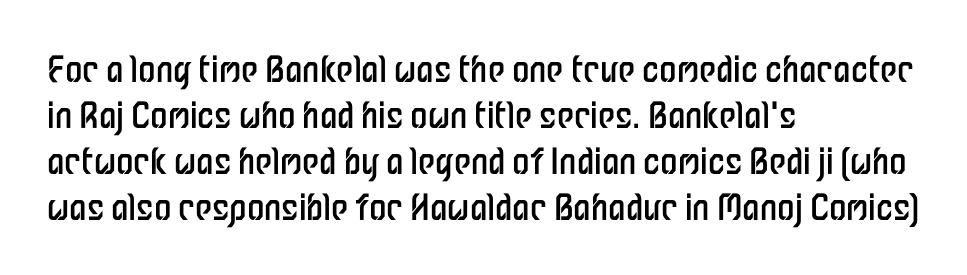
The image shows 35 px regular-weight, condensed sans-serif type, upright; set left-aligned, normal line spacing (1.31x), normal letter spacing, not underlined; low stroke contrast and a medium x-height.
